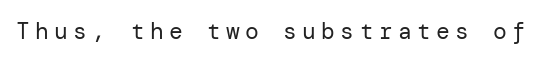
Q: Is the text bold? A: No.
Q: Is the text italic (slanted)? A: No, it is upright.
Q: Is the text underlined? A: No.
Q: Is the spacing between letters normal or unusually wide? A: Unusually wide.
